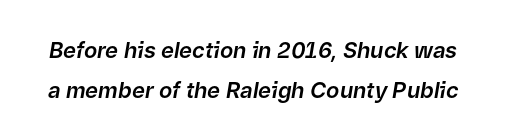
Has an underline been added? It has not. Standard letterfit; no display-style spreading of the glyphs. When letters slant like this, we call the style italic.
